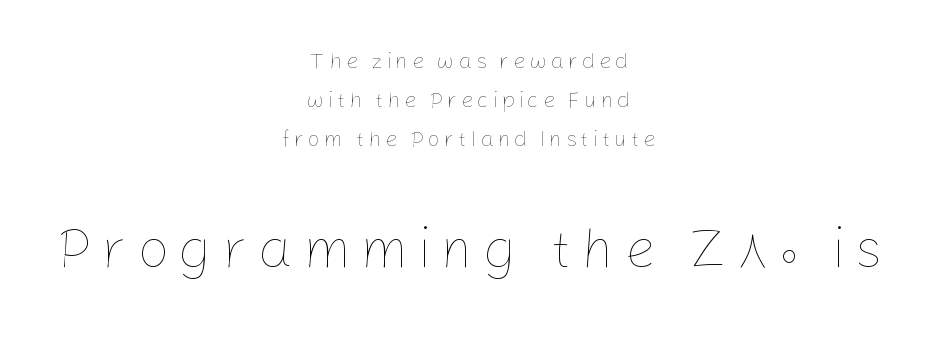
The image shows 56 px thin type, upright; set centered, line spacing 1.77x, not underlined; the second (bottom) block is 2.55x larger; low stroke contrast and a medium x-height.
